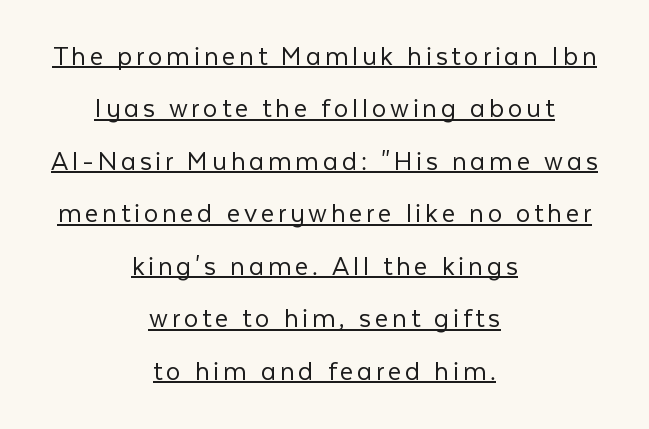
This rendering employs a face without finishing strokes, i.e., a sans-serif. Alignment: centered. Caption: lettering with a line underneath. Tall strokes in this sample are plumb rather than angled. No extra ink here — the face is not bold. The rendering uses natural spacing where letterforms have individual widths.
